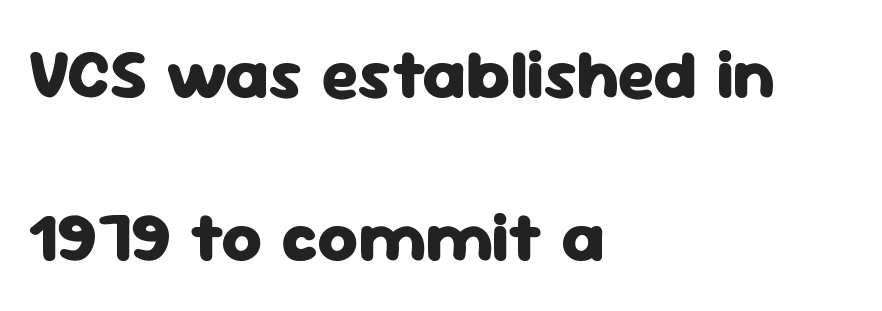
Q: Is the text bold? A: Yes.
Q: Is the text italic (slanted)? A: No, it is upright.
Q: Is the typeface a serif or a sans-serif typeface? A: Sans-serif.
Q: Is the text underlined? A: No.
Q: How is the paragraph aligned? A: Left-aligned.
Q: Is the spacing between letters normal or unusually wide? A: Normal.
Q: Is the spacing between lines tight, normal or loose? A: Loose.
Q: Width (condensed, normal, or wide)? A: Normal.
Q: Stroke contrast? A: Low.
Q: x-height? A: Medium.
Q: Monospaced? A: No.
